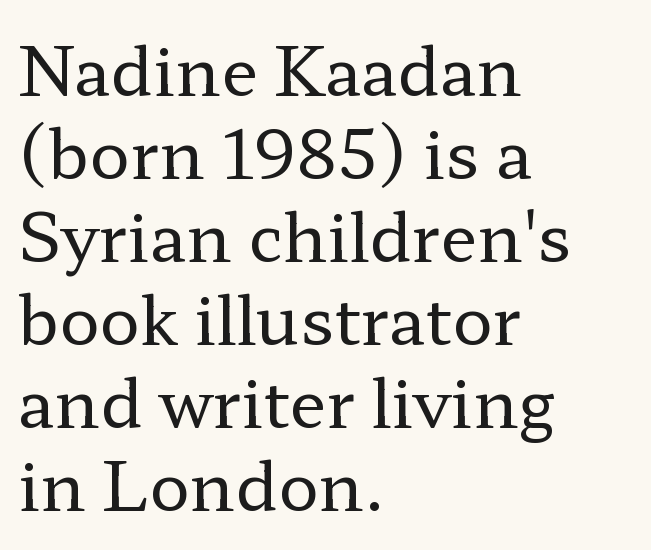
The image shows 67 px regular-weight, wide serif type, upright; set left-aligned, line spacing 1.24x, normal letter spacing, not underlined; low stroke contrast and a medium x-height.
